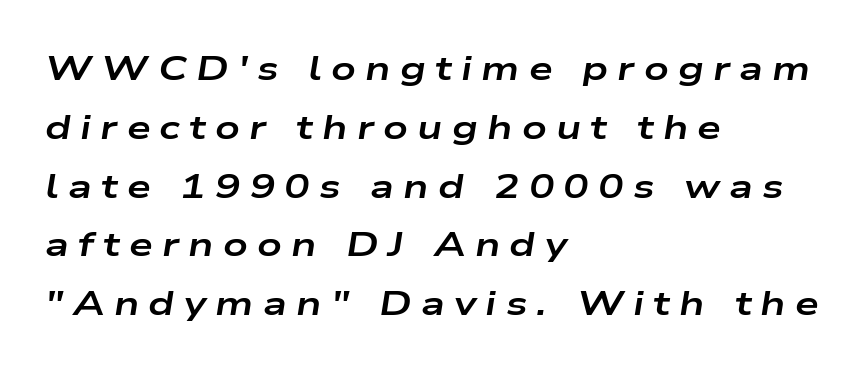
A typesetter would call this proportional, since set widths differ per character. Yep, that's italic — everything's leaning. The passage is arranged the way most books set body copy — flush left. Decoration check: the copy has no underline.
